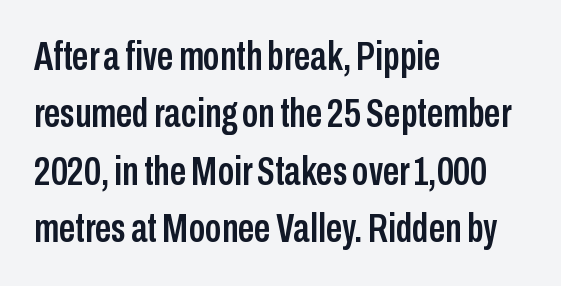
Q: Is the text italic (slanted)? A: No, it is upright.
Q: Is the typeface a serif or a sans-serif typeface? A: Sans-serif.
Q: Is the text underlined? A: No.
Q: How is the paragraph aligned? A: Left-aligned.
Q: Is the spacing between letters normal or unusually wide? A: Normal.
Q: Is the spacing between lines tight, normal or loose? A: Normal.
Q: Width (condensed, normal, or wide)? A: Condensed.
Q: Stroke contrast? A: Low.
Q: x-height? A: Medium.
Q: Monospaced? A: No.
